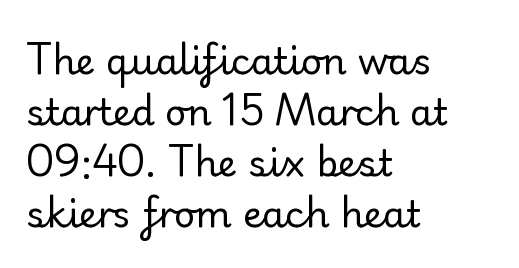
{"serif": "yes", "italic": "no", "bold": "no", "weight": "regular", "width": "normal", "stroke_contrast": "low", "x_height": "small", "monospaced": "no", "underline": "no", "align": "left", "line_spacing": "normal", "line_spacing_ratio": 1.38, "letter_spacing": "normal", "letter_spacing_em": 0.0, "glyph_px": 37}
